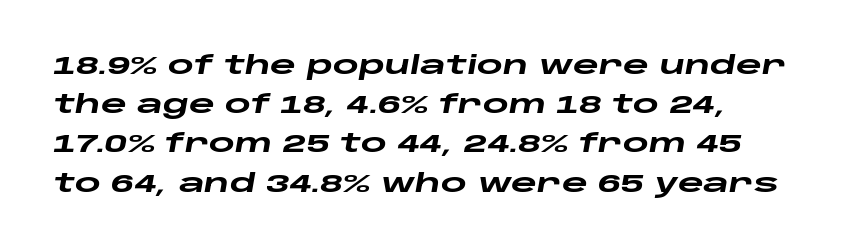
{"italic": "yes", "lean": "right", "slant_degrees": 10, "bold": "yes", "underline": "no", "line_spacing": "normal", "line_spacing_ratio": 1.57, "letter_spacing": "normal", "letter_spacing_em": 0.0, "glyph_px": 25}
